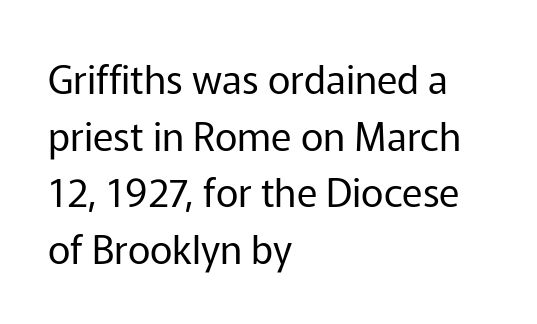
Q: Is the text bold? A: No.
Q: Is the text italic (slanted)? A: No, it is upright.
Q: Is the typeface a serif or a sans-serif typeface? A: Sans-serif.
Q: Is the text underlined? A: No.
Q: How is the paragraph aligned? A: Left-aligned.
Q: Is the spacing between letters normal or unusually wide? A: Normal.
Q: Is the spacing between lines tight, normal or loose? A: Normal.
Q: Width (condensed, normal, or wide)? A: Normal.
Q: Stroke contrast? A: Low.
Q: x-height? A: Medium.
Q: Monospaced? A: No.
